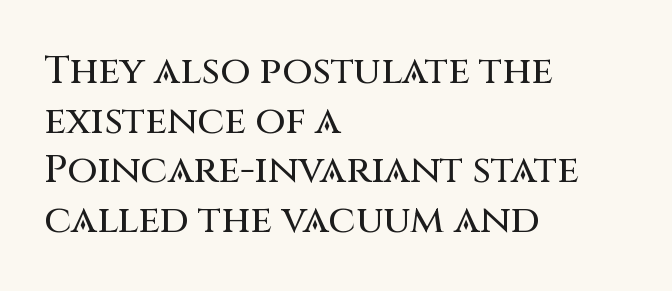
The image shows 39 px sans-serif type, upright; set left-aligned, normal line spacing (1.27x), normal letter spacing, not underlined; medium stroke contrast and a large x-height.
